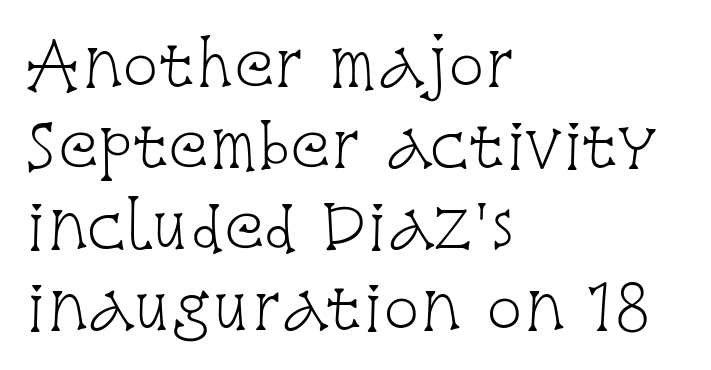
The image shows 60 px light, condensed serif type, upright; set left-aligned, normal line spacing (1.35x), normal letter spacing, not underlined; low stroke contrast and a large x-height.
